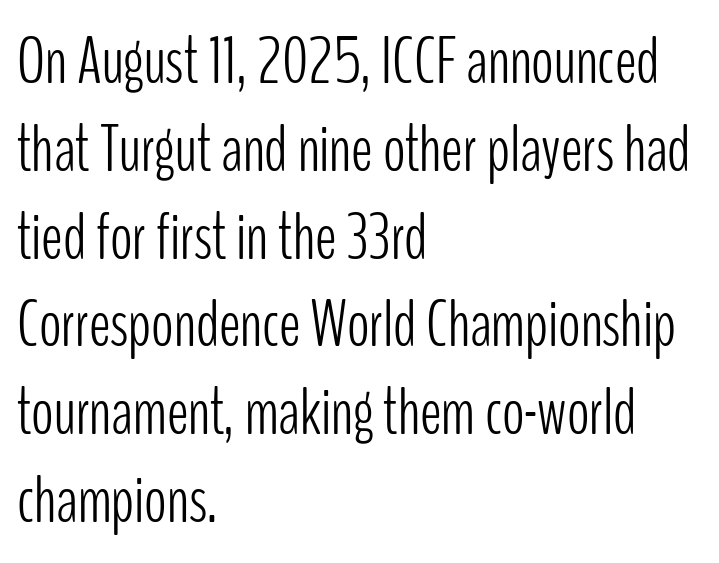
{"serif": "no", "italic": "no", "bold": "no", "weight": "light", "width": "condensed", "stroke_contrast": "low", "x_height": "medium", "monospaced": "no", "underline": "no", "align": "left", "line_spacing": "normal", "line_spacing_ratio": 1.33, "letter_spacing": "normal", "letter_spacing_em": 0.0, "glyph_px": 66}
